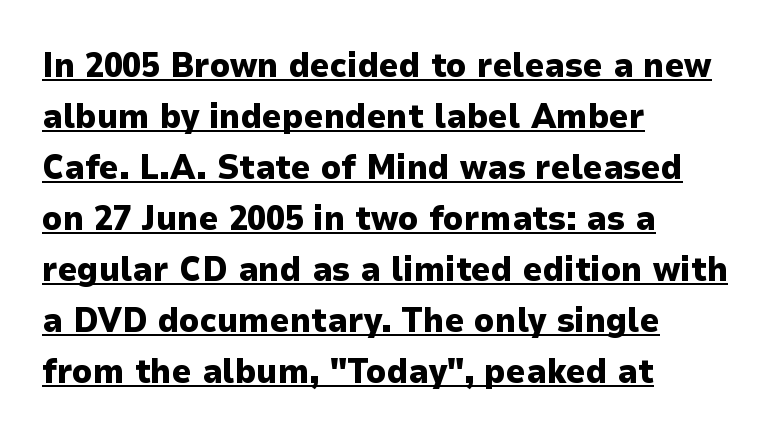
The letterforms sit shoulder to shoulder at normal distance. The characters display no serif detailing; their extremities are plain. A typesetter would call this leading conventional body-copy spacing. Typographic density is high because the face is bold.
